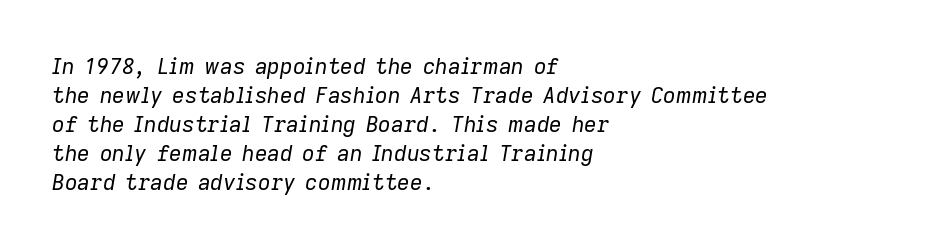
Rendered with sloped, italic letterforms. Line spacing here is normal. Nothing unusual about the tracking: characters are spaced as the font intends. Stem width sits at or under what a default text font uses. Notice how the passage keeps a crisp vertical edge on the left only. Underlining? Definitely not there.
